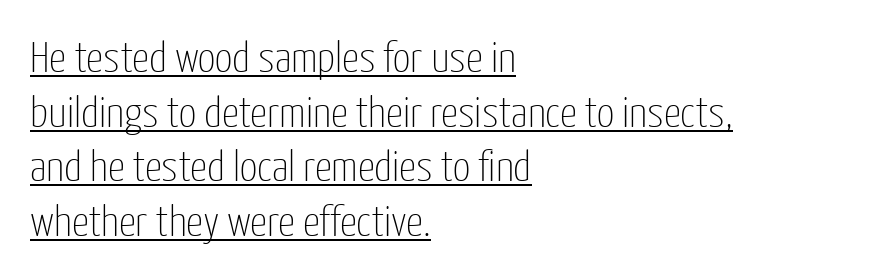
{"serif": "no", "italic": "no", "bold": "no", "weight": "thin", "width": "condensed", "stroke_contrast": "low", "x_height": "medium", "monospaced": "no", "underline": "yes", "align": "left", "line_spacing": "normal", "line_spacing_ratio": 1.27, "letter_spacing": "normal", "letter_spacing_em": 0.0, "glyph_px": 43}
